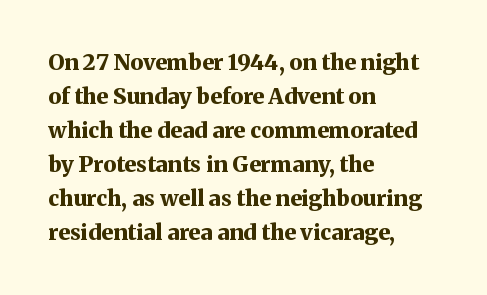
The image shows 22 px bold type, upright; set left-aligned, normal line spacing (1.55x), normal letter spacing, not underlined.
